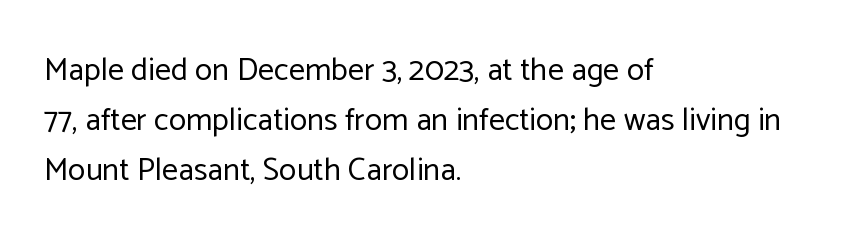
{"serif": "no", "italic": "no", "bold": "no", "weight": "regular", "width": "normal", "stroke_contrast": "low", "x_height": "medium", "monospaced": "no", "underline": "no", "align": "left", "line_spacing": "normal", "line_spacing_ratio": 1.56, "letter_spacing": "normal", "letter_spacing_em": 0.0, "glyph_px": 32}
